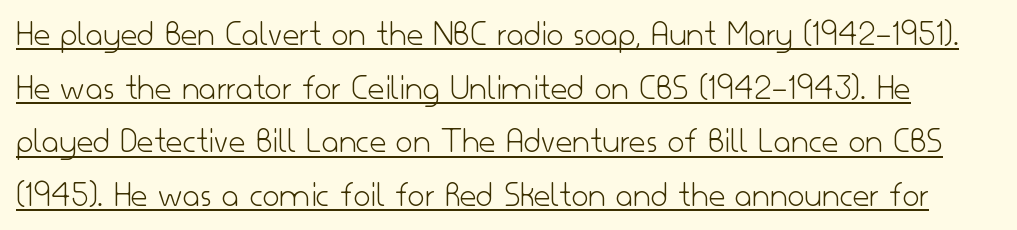
Q: Is the text bold? A: No.
Q: Is the text italic (slanted)? A: No, it is upright.
Q: Is the typeface a serif or a sans-serif typeface? A: Sans-serif.
Q: Is the text underlined? A: Yes.
Q: Is the spacing between letters normal or unusually wide? A: Normal.
Q: Is the spacing between lines tight, normal or loose? A: Normal.
Q: Width (condensed, normal, or wide)? A: Normal.
Q: Stroke contrast? A: Low.
Q: x-height? A: Small.
Q: Monospaced? A: No.
